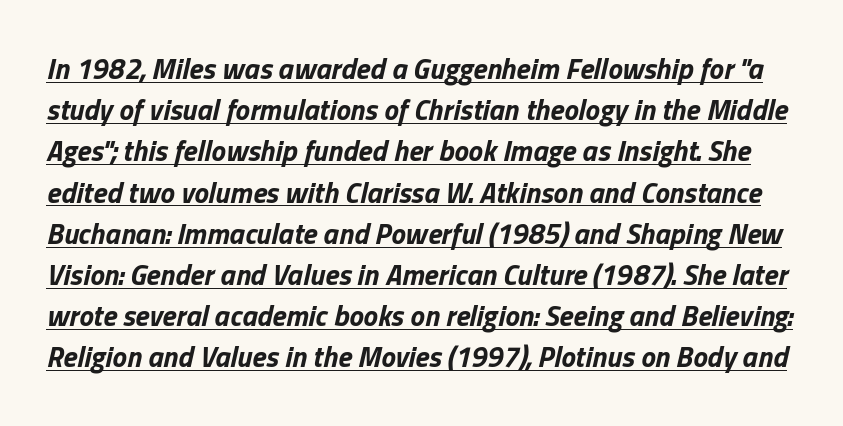
{"italic": "yes", "lean": "right", "slant_degrees": 13, "bold": "yes", "weight": "bold", "width": "normal", "stroke_contrast": "low", "x_height": "medium", "monospaced": "no", "underline": "yes", "line_spacing": "normal", "line_spacing_ratio": 1.42, "letter_spacing": "normal", "letter_spacing_em": 0.0, "glyph_px": 29}
